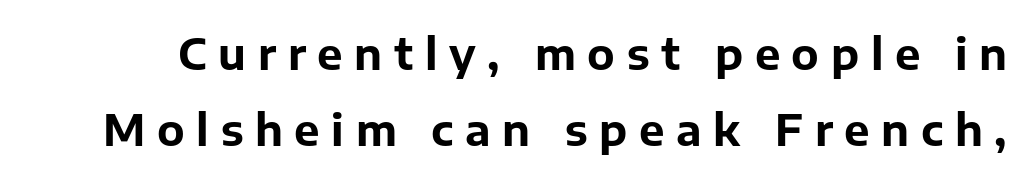
Q: Is the text bold? A: Yes.
Q: Is the text italic (slanted)? A: No, it is upright.
Q: Is the typeface a serif or a sans-serif typeface? A: Sans-serif.
Q: Is the text underlined? A: No.
Q: Is the spacing between letters normal or unusually wide? A: Unusually wide.
Q: Width (condensed, normal, or wide)? A: Normal.
Q: Stroke contrast? A: Low.
Q: x-height? A: Medium.
Q: Monospaced? A: No.
